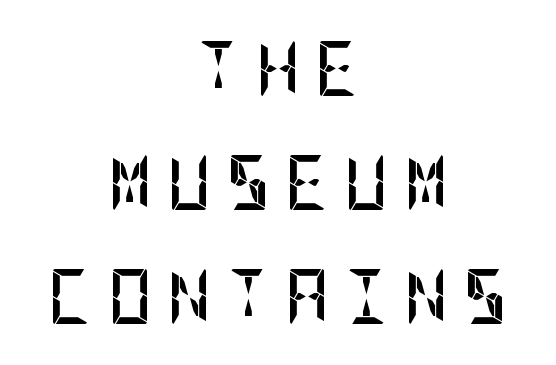
The letters carry no serifs — their stems end cleanly without finishing strokes. The space between consecutive lines is lavish. Anything drawn beneath the words? Only blank space. This sample uses expanded letter spacing, leaving extra air between glyphs.
